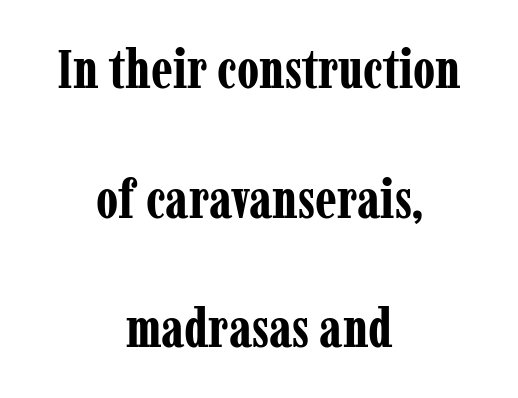
Does the type have serifs? Yes, each stem ends in a small foot. Each line is balanced around a shared central axis. Each letter keeps its own natural width here, so spacing adapts to shape. When letters stand straight like this, we call the style roman or upright.
